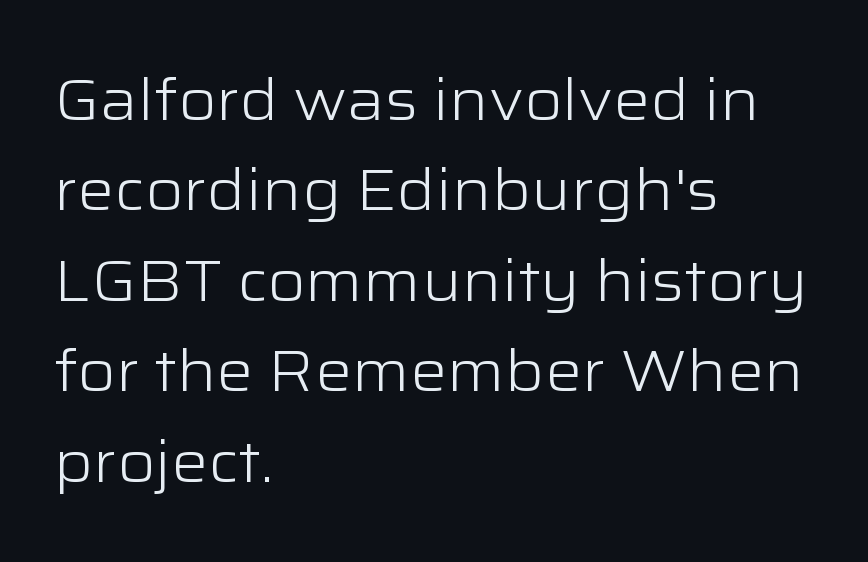
Does the leading feel generous? No, just average. Bare-footed words on every line. Look at the bottom of the vertical strokes: they stop flat, with no serifs. Designer's note — italics off, roman on. Look at the tracking — it's just the regular setting, nothing added. Nothing heavy about these letters — not bold at all.
